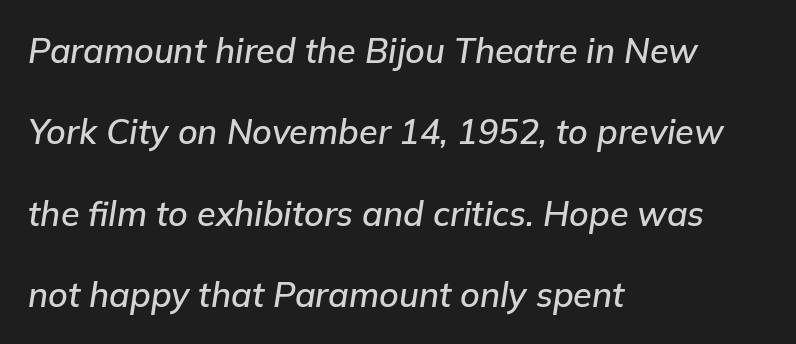
The image shows 34 px text type, italic (leaning right); set left-aligned, loose line spacing (2.39x), normal letter spacing, not underlined; low stroke contrast and a medium x-height.
